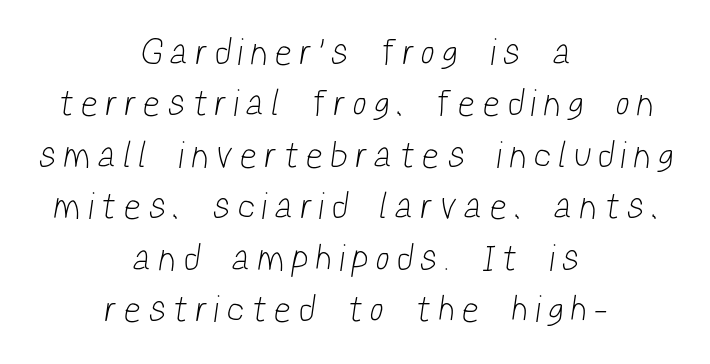
{"serif": "no", "bold": "no", "weight": "light", "width": "condensed", "stroke_contrast": "low", "x_height": "medium", "monospaced": "no", "underline": "no", "align": "center", "line_spacing": "normal", "line_spacing_ratio": 1.39, "letter_spacing": "wide", "letter_spacing_em": 0.28, "glyph_px": 37}
